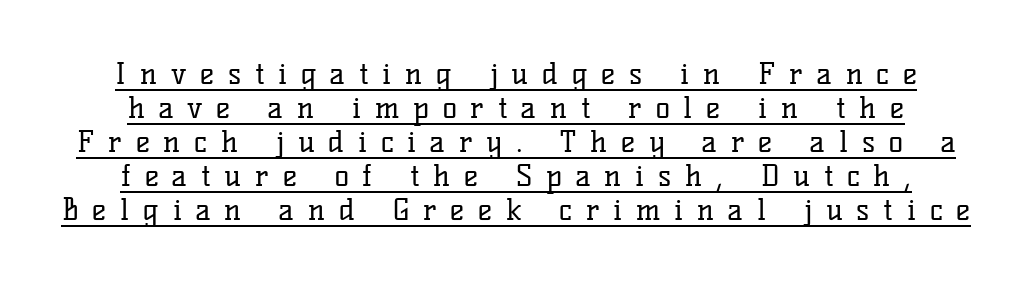
Q: Is the text bold? A: No.
Q: Is the text italic (slanted)? A: No, it is upright.
Q: Is the typeface a serif or a sans-serif typeface? A: Serif.
Q: Is the text underlined? A: Yes.
Q: Is the spacing between letters normal or unusually wide? A: Unusually wide.
Q: Is the spacing between lines tight, normal or loose? A: Tight.
Q: Width (condensed, normal, or wide)? A: Normal.
Q: Stroke contrast? A: Low.
Q: x-height? A: Medium.
Q: Monospaced? A: No.
